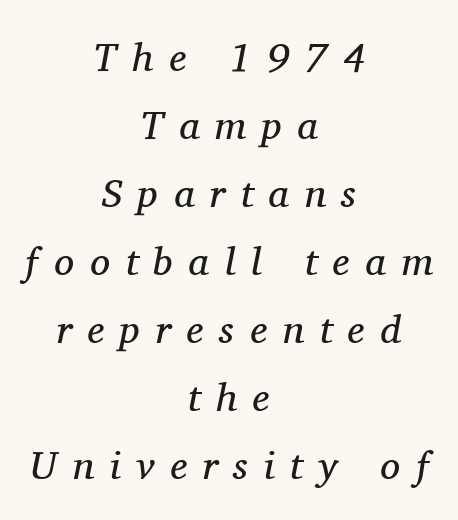
Q: Is the text bold? A: No.
Q: Is the text italic (slanted)? A: Yes, it leans right by about 11 degrees.
Q: Is the typeface a serif or a sans-serif typeface? A: Serif.
Q: Is the text underlined? A: No.
Q: How is the paragraph aligned? A: Centered.
Q: Is the spacing between letters normal or unusually wide? A: Unusually wide.
Q: Is the spacing between lines tight, normal or loose? A: Normal.
Q: Width (condensed, normal, or wide)? A: Normal.
Q: Stroke contrast? A: Medium.
Q: x-height? A: Medium.
Q: Monospaced? A: No.
